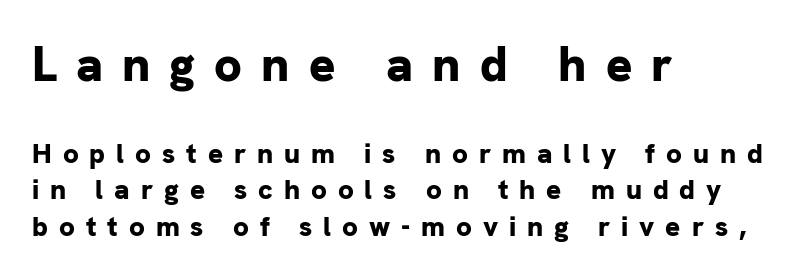
{"serif": "no", "italic": "no", "bold": "yes", "weight": "bold", "width": "normal", "stroke_contrast": "low", "x_height": "medium", "monospaced": "no", "underline": "no", "align": "left", "line_spacing": "normal", "line_spacing_ratio": 1.3, "letter_spacing": "wide", "letter_spacing_em": 0.39, "larger_block": "first", "size_ratio": 1.75, "glyph_px": 49}
